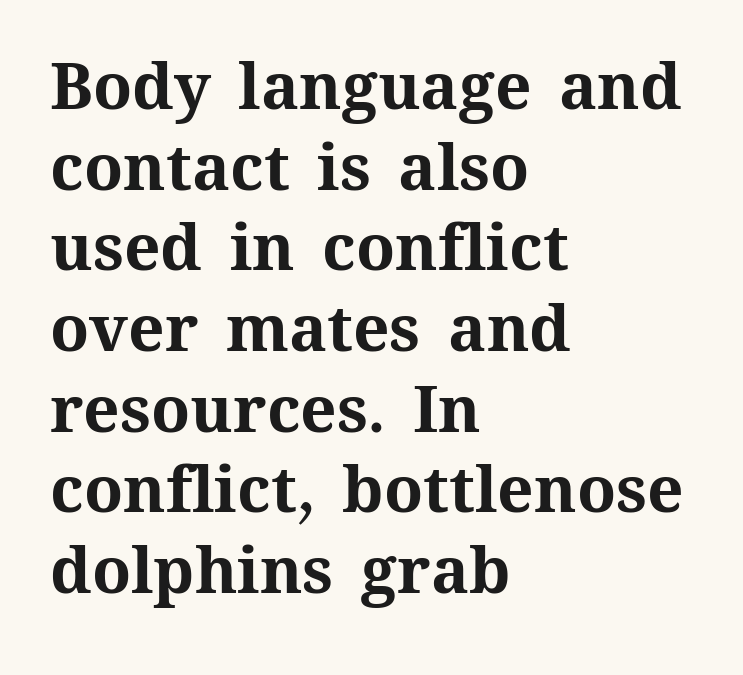
The image shows 64 px bold type, upright; set left-aligned, normal line spacing (1.26x), normal letter spacing, not underlined; medium stroke contrast and a medium x-height.
